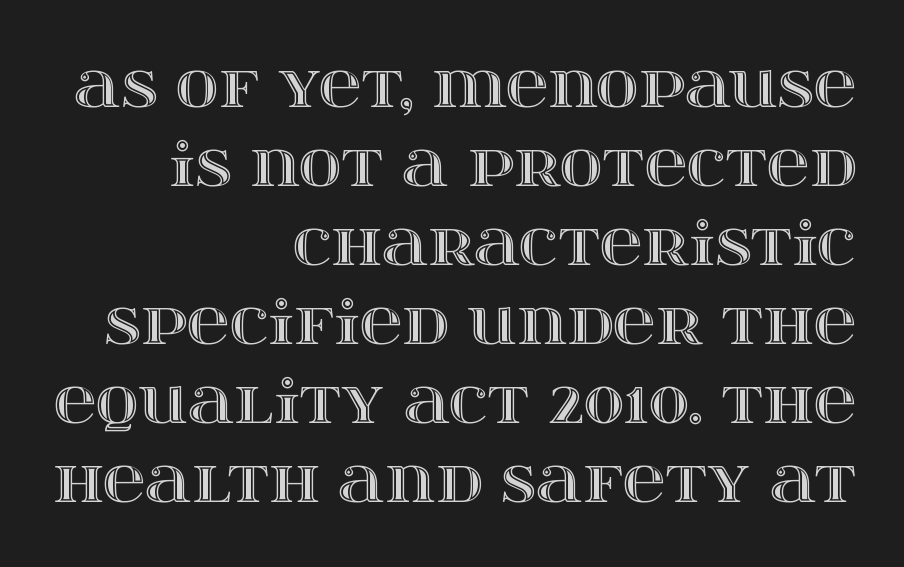
The image shows 59 px wide type, upright; set right-aligned, normal line spacing (1.34x), normal letter spacing, not underlined; a large x-height.
